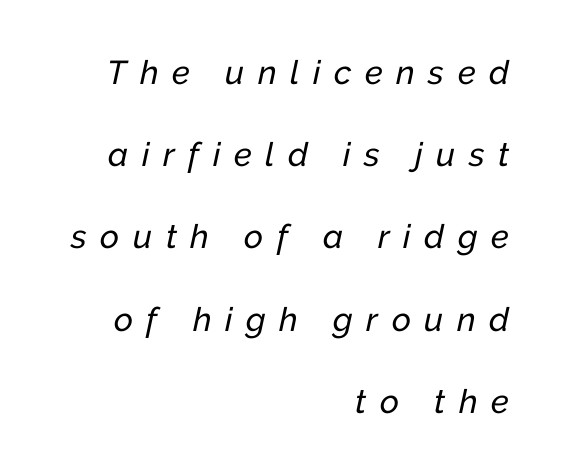
{"italic": "yes", "lean": "right", "slant_degrees": 12, "width": "normal", "stroke_contrast": "low", "x_height": "medium", "monospaced": "no", "underline": "no", "align": "right", "line_spacing": "loose", "line_spacing_ratio": 2.49, "letter_spacing": "wide", "letter_spacing_em": 0.41, "glyph_px": 33}
